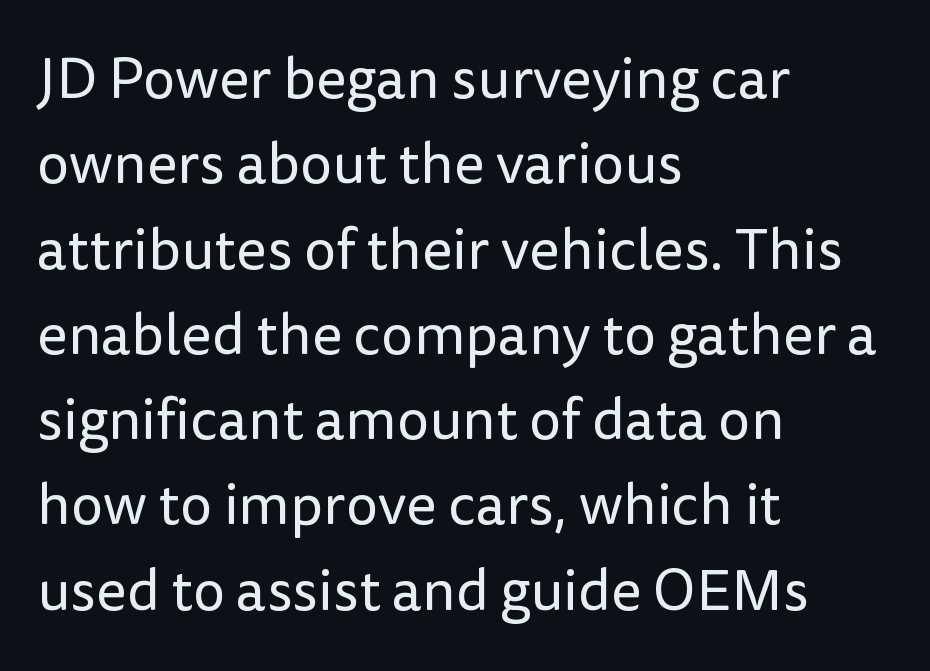
Q: Is the text bold? A: No.
Q: Is the text italic (slanted)? A: No, it is upright.
Q: Is the typeface a serif or a sans-serif typeface? A: Sans-serif.
Q: Is the text underlined? A: No.
Q: How is the paragraph aligned? A: Left-aligned.
Q: Is the spacing between letters normal or unusually wide? A: Normal.
Q: Is the spacing between lines tight, normal or loose? A: Normal.
Q: Width (condensed, normal, or wide)? A: Normal.
Q: Stroke contrast? A: Low.
Q: x-height? A: Medium.
Q: Monospaced? A: No.
